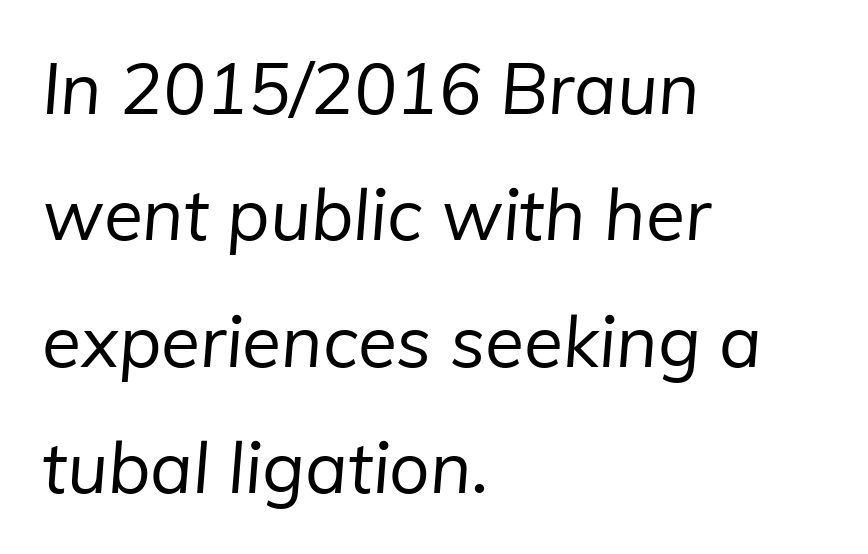
The image shows 71 px regular-weight sans-serif type; set left-aligned, line spacing 1.78x, normal letter spacing, not underlined; low stroke contrast and a medium x-height.
